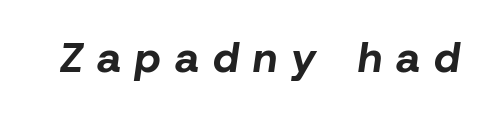
{"italic": "yes", "lean": "right", "slant_degrees": 8, "bold": "yes", "weight": "bold", "width": "normal", "stroke_contrast": "low", "x_height": "medium", "monospaced": "no", "underline": "no", "letter_spacing": "wide", "letter_spacing_em": 0.34, "glyph_px": 42}
